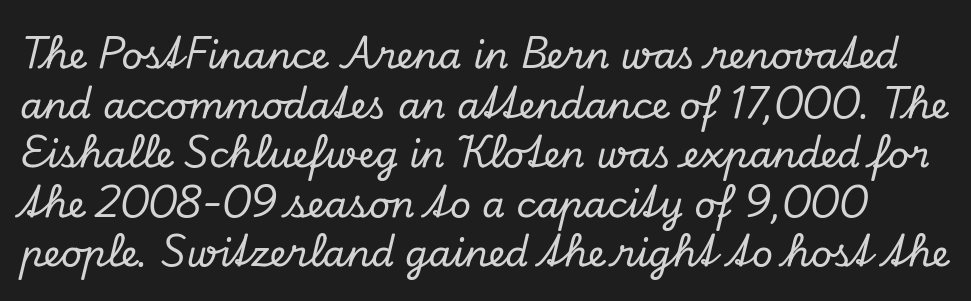
{"serif": "yes", "italic": "yes", "lean": "right", "slant_degrees": 13, "width": "normal", "stroke_contrast": "low", "x_height": "small", "monospaced": "no", "underline": "no", "line_spacing": "normal", "line_spacing_ratio": 1.34, "letter_spacing": "normal", "letter_spacing_em": 0.0, "glyph_px": 37}
